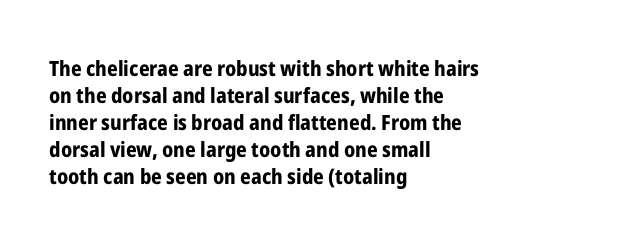
The space directly below the letters is spotless. In terms of leading, this rendering sits right in the middle. Notice how the stems are strictly vertical — no italics here. Honestly, the letter spacing is just normal — you wouldn't notice it. Typesetter's note: full bold, strokes at maximum text heaviness.
